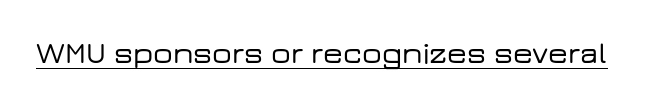
The image shows 31 px wide sans-serif type, upright; set normal letter spacing, underlined; low stroke contrast and a medium x-height.
